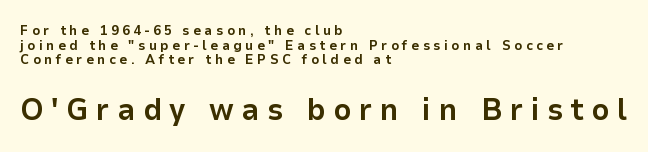
The baseline area is clear. Every stem runs plumb, perpendicular to the baseline. You could barely slide anything between these rows. The passage is arranged the way most books set body copy — flush left. Does the bottom block carry the larger type? Yes, it does. The letters are spread apart with noticeably loose tracking.
